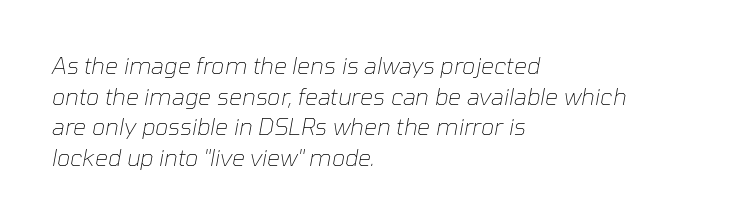
A typesetter would mark this as italic. The space between consecutive lines is moderate. Layout note: lines flush left. Is this a heavy cut? Hardly; it is regular or lighter. Bare-footed words on every line.
